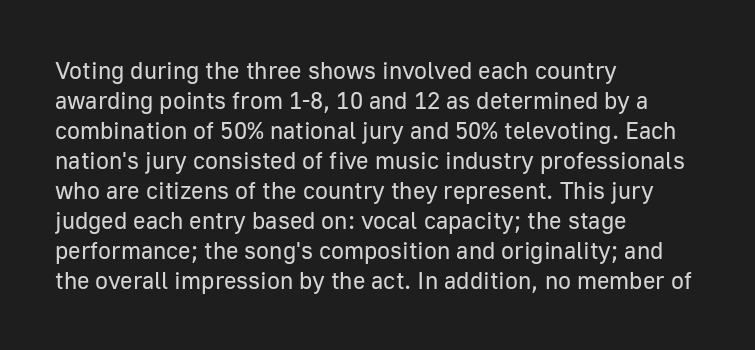
Honestly, there is no underline to notice here at all. The font's upright variant was chosen for this text. Horizontally, the lines are justified to the leading edge only. Bold? No — there's no thickening of the strokes.
